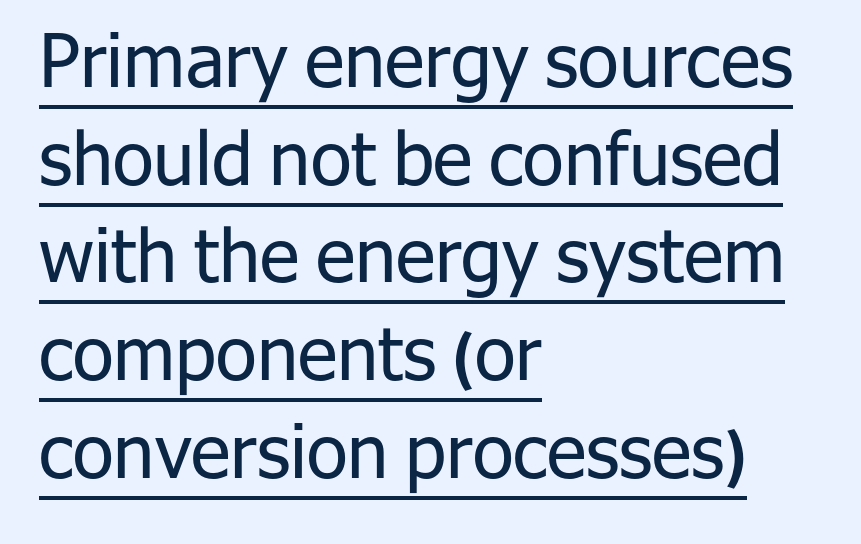
The image shows 74 px regular-weight sans-serif type, upright; set left-aligned, normal line spacing (1.32x), normal letter spacing, underlined; low stroke contrast and a medium x-height.
